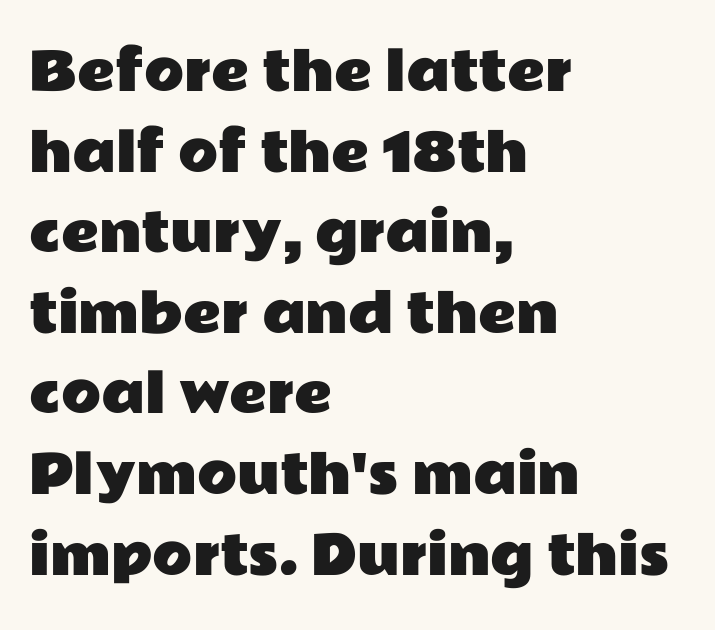
The image shows 52 px wide sans-serif type, upright; set left-aligned, normal line spacing (1.55x), normal letter spacing, not underlined; low stroke contrast and a medium x-height.
